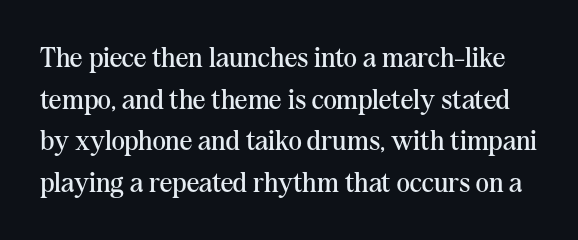
This is serif lettering, the kind often seen in printed books. Here the designer chose a conventional face with non-uniform glyph widths. The passage shown stacks its lines at a standard gap. Does the lettering tilt? It doesn't — this is upright.
